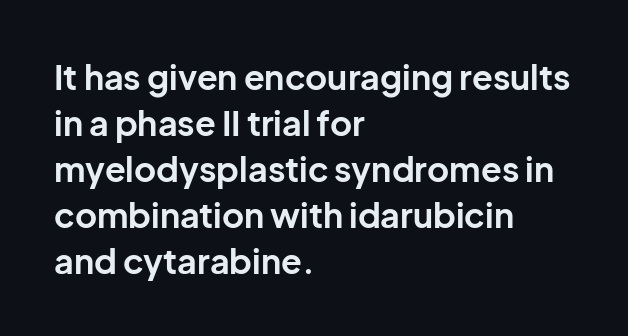
The font family rendered here belongs to the sans-serif group. Rendered with straight, roman letterforms. The face used here is proportionally spaced, like ordinary book or web type. If you measured baseline to baseline, you'd find a middling distance. Underline: absent. Every letter is thick-stroked: bold, no question.
